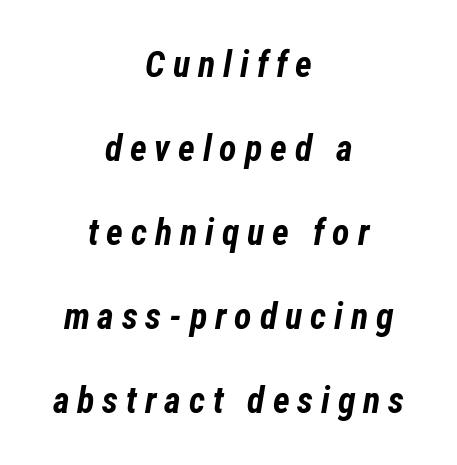
The image shows 36 px bold, condensed type, italic (leaning right); set centered, loose line spacing (2.33x), unusually wide letter spacing (+0.22 em), not underlined; low stroke contrast and a medium x-height.
